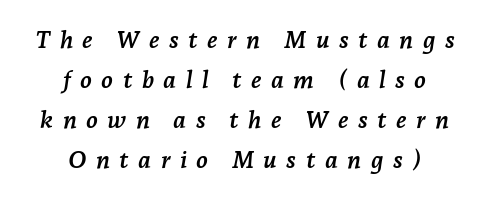
{"italic": "yes", "lean": "right", "slant_degrees": 7, "bold": "yes", "underline": "no", "align": "center", "line_spacing": "normal", "line_spacing_ratio": 1.66, "letter_spacing": "wide", "letter_spacing_em": 0.39, "glyph_px": 24}
